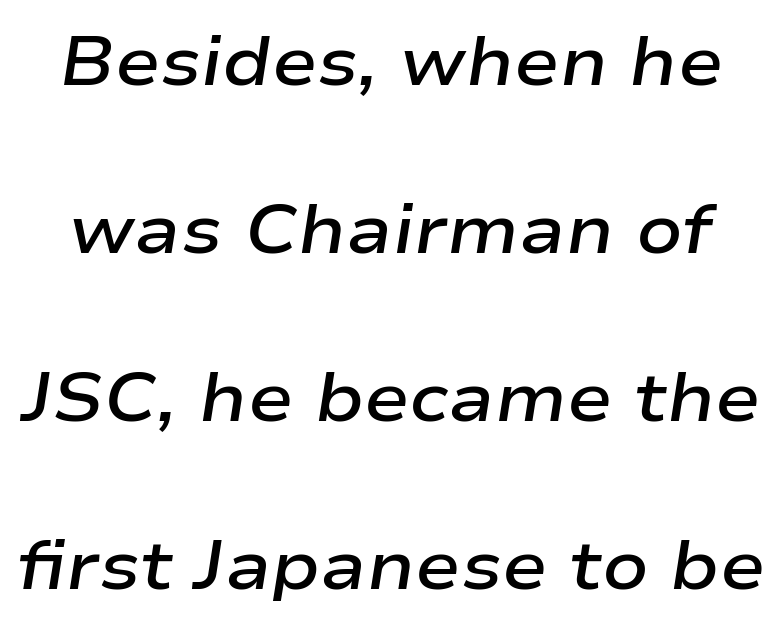
The image shows 68 px semibold, wide type, italic (leaning right); set loose line spacing (2.47x), normal letter spacing, not underlined; low stroke contrast and a medium x-height.
